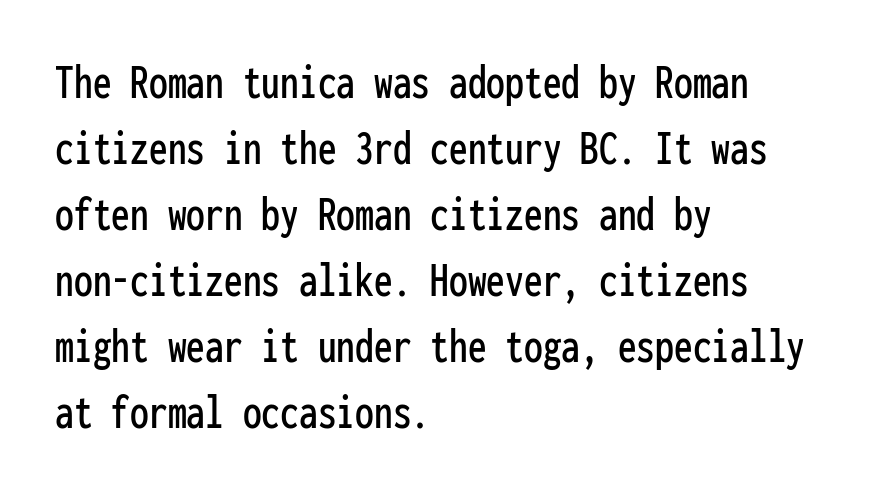
This sample is left-justified, so line endings fall wherever the words run out. Are there feet on the stems? There aren't — it's a sans. These lines are rendered in a fixed-pitch font. Does extra space separate the letters? No, they use regular spacing. This sample keeps an unexceptional amount of space between lines.
